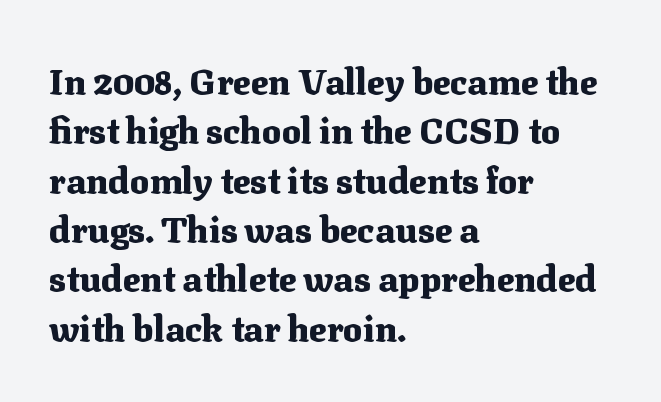
This sample keeps an unexceptional amount of space between lines. Descender tails drop into unmarked territory. If you drew a ruler down the left edge, every line would touch it. You could not count columns in this text — the font is proportionally spaced. Spacing between characters is what you'd get straight out of the box.
